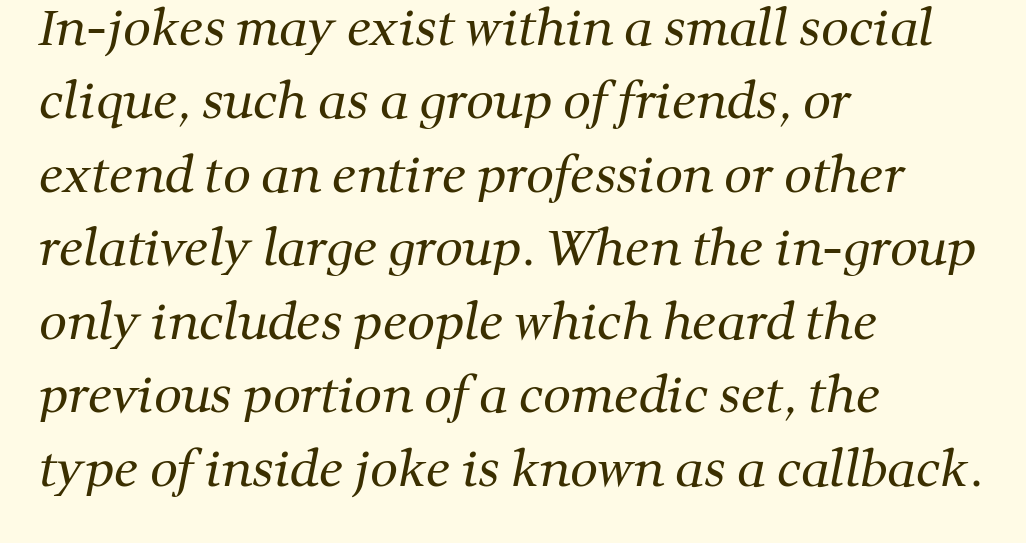
The image shows 49 px regular-weight serif type; set left-aligned, normal line spacing (1.5x), normal letter spacing, not underlined; medium stroke contrast and a medium x-height.
